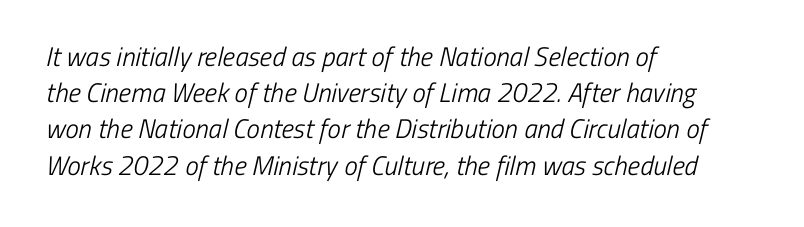
Q: Is the text bold? A: No.
Q: Is the text underlined? A: No.
Q: How is the paragraph aligned? A: Left-aligned.
Q: Is the spacing between letters normal or unusually wide? A: Normal.
Q: Is the spacing between lines tight, normal or loose? A: Normal.
